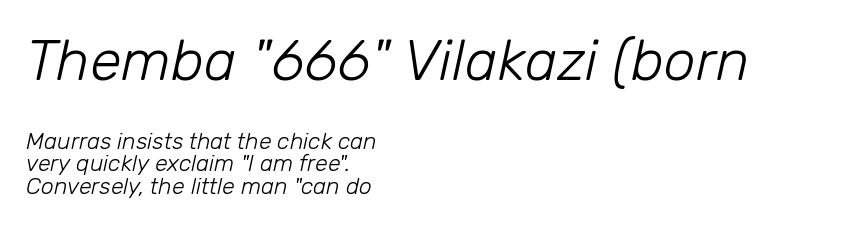
Compared with a centered layout, this one pins lines to the left instead. Each row of text sits above clean, open space. A typesetter would call this proportional, since set widths differ per character. The more generous point size was reserved for the upper chunk. Compared with typical paragraphs, the rows here are closer together.
